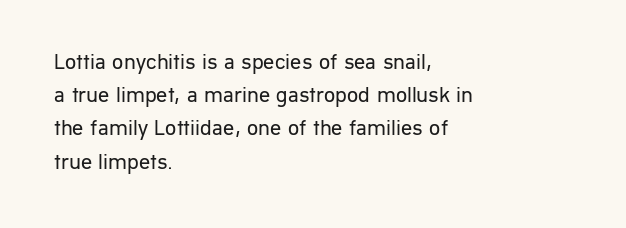
Q: Is the text bold? A: No.
Q: Is the text italic (slanted)? A: No, it is upright.
Q: Is the text underlined? A: No.
Q: How is the paragraph aligned? A: Left-aligned.
Q: Is the spacing between letters normal or unusually wide? A: Normal.
Q: Is the spacing between lines tight, normal or loose? A: Normal.
